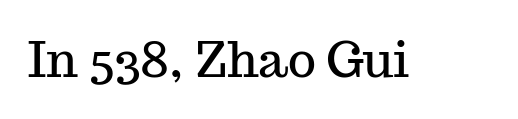
Q: Is the text italic (slanted)? A: No, it is upright.
Q: Is the typeface a serif or a sans-serif typeface? A: Serif.
Q: Is the text underlined? A: No.
Q: Is the spacing between letters normal or unusually wide? A: Normal.
Q: Width (condensed, normal, or wide)? A: Normal.
Q: Stroke contrast? A: Medium.
Q: x-height? A: Medium.
Q: Monospaced? A: No.
